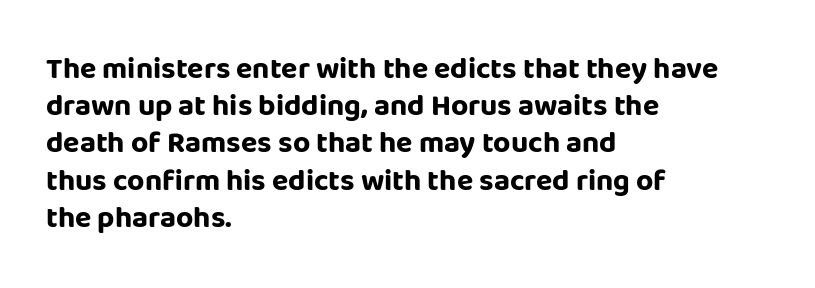
Q: Is the text bold? A: Yes.
Q: Is the text italic (slanted)? A: No, it is upright.
Q: Is the typeface a serif or a sans-serif typeface? A: Sans-serif.
Q: Is the text underlined? A: No.
Q: How is the paragraph aligned? A: Left-aligned.
Q: Is the spacing between letters normal or unusually wide? A: Normal.
Q: Width (condensed, normal, or wide)? A: Normal.
Q: Stroke contrast? A: Low.
Q: x-height? A: Large.
Q: Monospaced? A: No.
